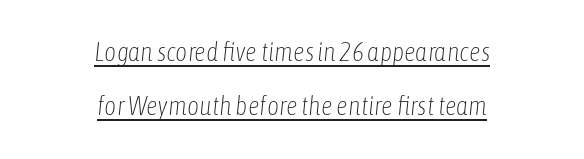
The image shows 26 px text type, italic (leaning right); set centered, loose line spacing (2.09x), normal letter spacing, underlined.
